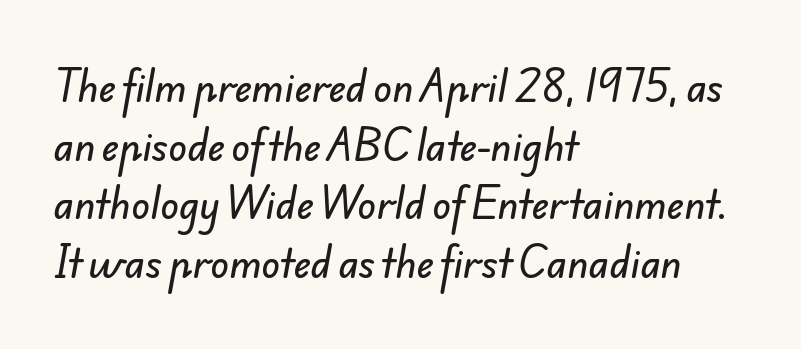
Leading matches the norm, producing a regular column. The rendering shows plain stroke endings on the letterforms — a sans-serif design. Inter-character spacing is left at the font's built-in metrics. The passage shown is not underscored anywhere. A typesetter would call this proportional, since set widths differ per character. These lines are set flush left with a ragged right edge.
